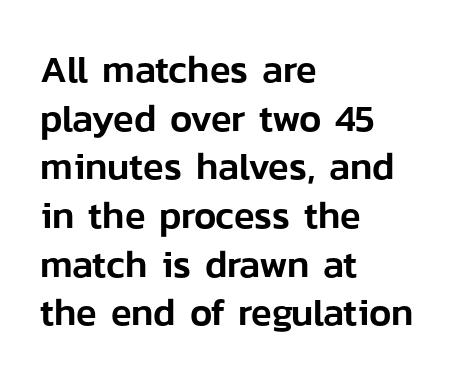
The image shows 38 px sans-serif type, upright; set left-aligned, normal line spacing (1.28x), normal letter spacing, not underlined; low stroke contrast and a medium x-height.
